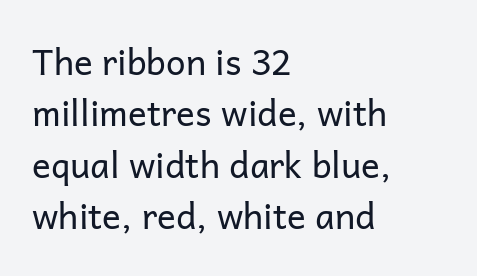
The image shows 35 px regular-weight sans-serif type, upright; set left-aligned, normal line spacing (1.47x), normal letter spacing, not underlined; low stroke contrast and a medium x-height.
